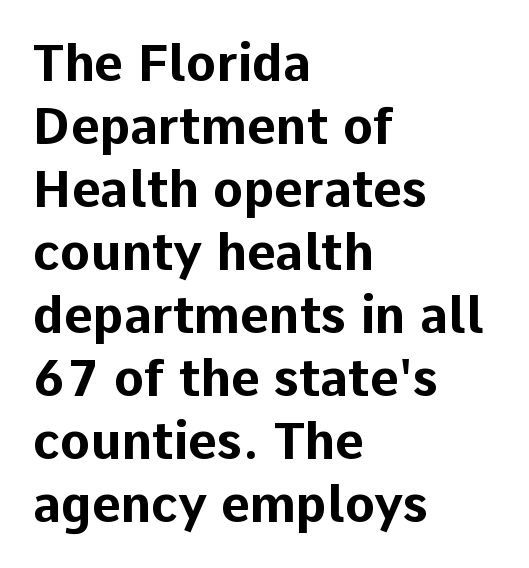
Q: Is the text bold? A: Yes.
Q: Is the text italic (slanted)? A: No, it is upright.
Q: Is the typeface a serif or a sans-serif typeface? A: Sans-serif.
Q: Is the text underlined? A: No.
Q: How is the paragraph aligned? A: Left-aligned.
Q: Is the spacing between letters normal or unusually wide? A: Normal.
Q: Is the spacing between lines tight, normal or loose? A: Normal.
Q: Width (condensed, normal, or wide)? A: Normal.
Q: Stroke contrast? A: Low.
Q: x-height? A: Medium.
Q: Monospaced? A: No.
